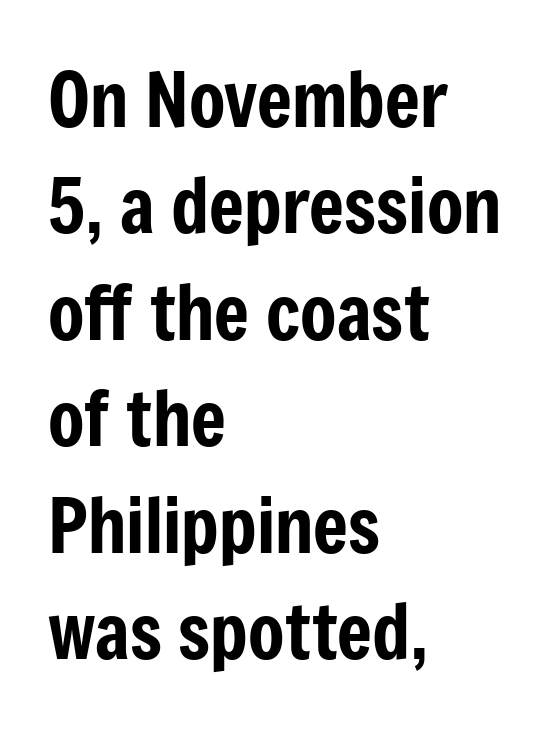
The image shows 75 px condensed sans-serif type, upright; set left-aligned, normal line spacing (1.42x), normal letter spacing, not underlined; low stroke contrast and a medium x-height.
